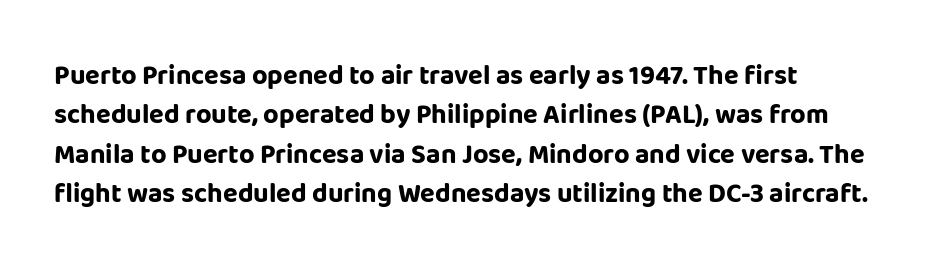
The line texture is even and compact thanks to regular tracking. Notice how the passage keeps a crisp vertical edge on the left only. Rendered with straight, roman letterforms. A bare baseline throughout the passage. One glance says typical: line gaps are just what's usual.
